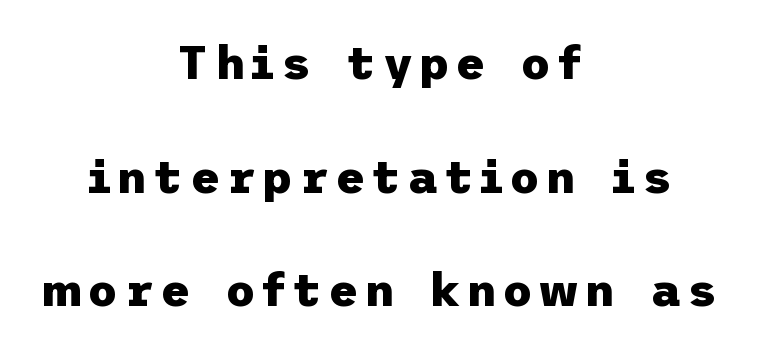
The image shows 46 px heavy sans-serif type, upright; set centered, loose line spacing (2.47x), not underlined; low stroke contrast and a medium x-height.
